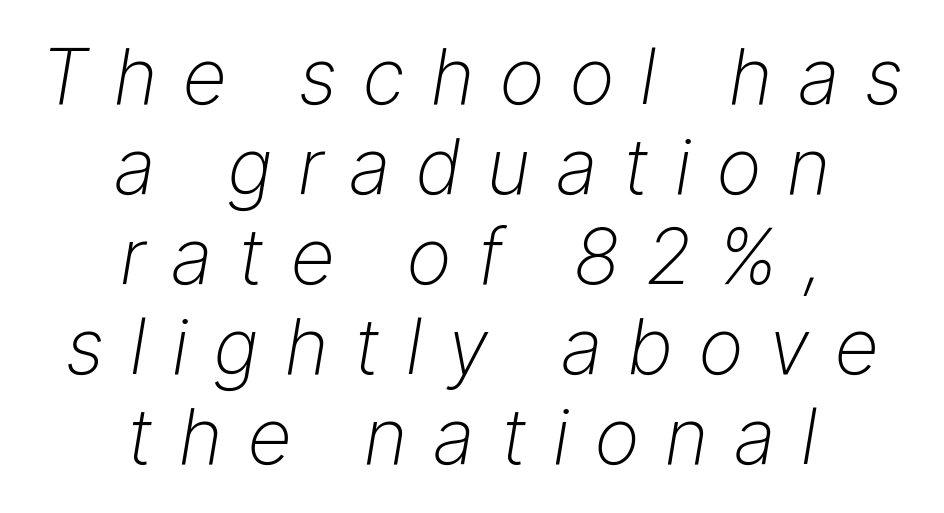
The image shows 77 px light type, italic (leaning right); set centered, line spacing 1.17x, unusually wide letter spacing (+0.34 em), not underlined; low stroke contrast and a medium x-height.
